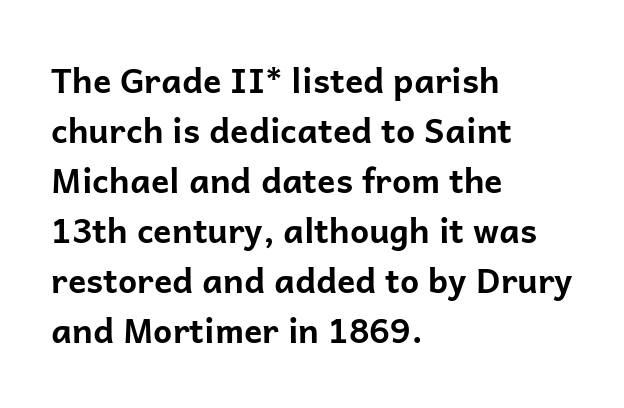
The image shows 34 px bold sans-serif type, upright; set left-aligned, normal line spacing (1.47x), normal letter spacing, not underlined; low stroke contrast and a medium x-height.
